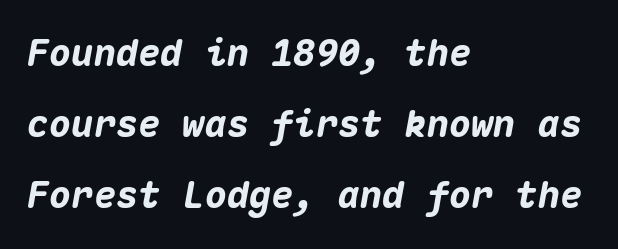
{"italic": "yes", "lean": "right", "slant_degrees": 10, "bold": "yes", "weight": "heavy", "width": "normal", "stroke_contrast": "medium", "x_height": "medium", "monospaced": "yes", "underline": "no", "align": "left", "line_spacing": "loose", "line_spacing_ratio": 1.92, "letter_spacing": "normal", "letter_spacing_em": 0.0, "glyph_px": 37}
